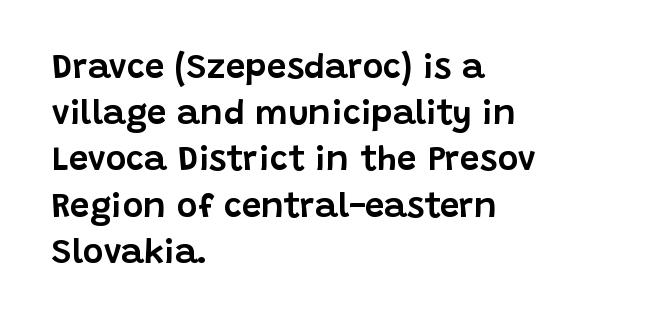
Q: Is the text italic (slanted)? A: No, it is upright.
Q: Is the typeface a serif or a sans-serif typeface? A: Sans-serif.
Q: Is the text underlined? A: No.
Q: How is the paragraph aligned? A: Left-aligned.
Q: Is the spacing between letters normal or unusually wide? A: Normal.
Q: Is the spacing between lines tight, normal or loose? A: Normal.
Q: Width (condensed, normal, or wide)? A: Normal.
Q: Stroke contrast? A: Low.
Q: x-height? A: Large.
Q: Monospaced? A: No.
